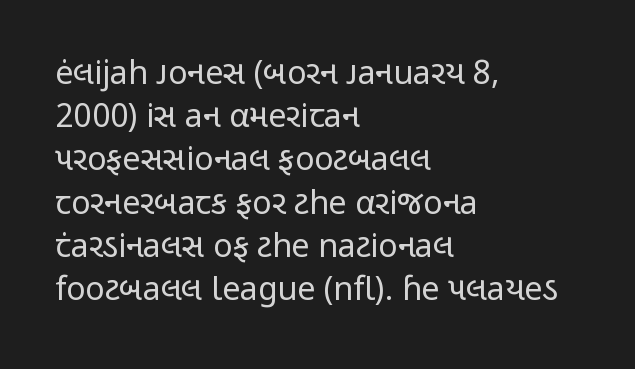
Q: Is the text bold? A: No.
Q: Is the text italic (slanted)? A: No, it is upright.
Q: Is the typeface a serif or a sans-serif typeface? A: Sans-serif.
Q: Is the text underlined? A: No.
Q: How is the paragraph aligned? A: Left-aligned.
Q: Is the spacing between letters normal or unusually wide? A: Normal.
Q: Is the spacing between lines tight, normal or loose? A: Normal.
Q: Width (condensed, normal, or wide)? A: Condensed.
Q: Stroke contrast? A: Low.
Q: x-height? A: Medium.
Q: Monospaced? A: No.
